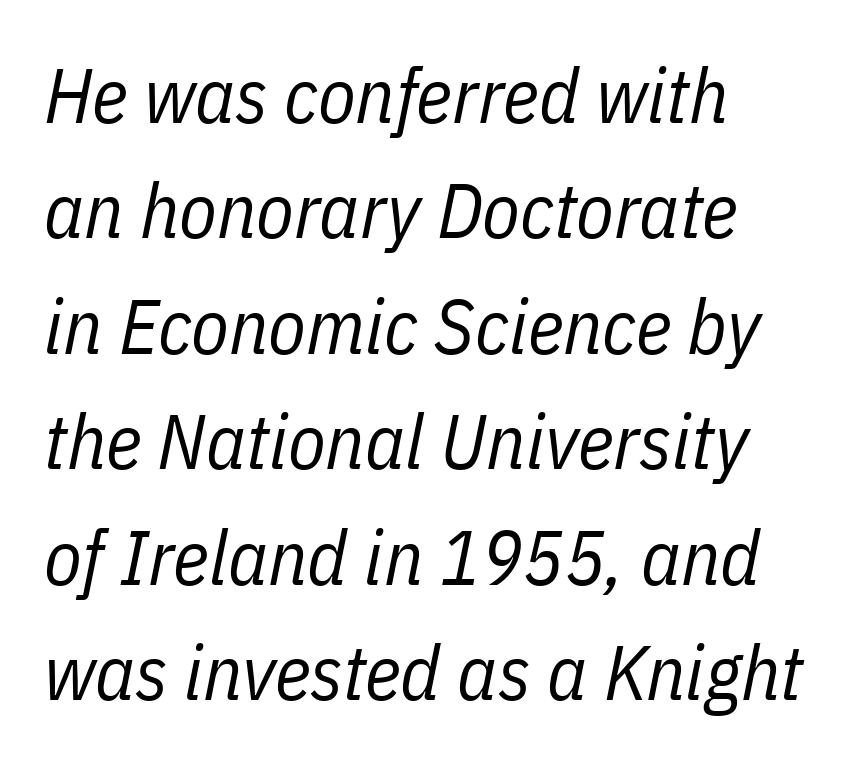
The image shows 77 px regular-weight, condensed type, italic (leaning right); set left-aligned, normal line spacing (1.5x), normal letter spacing, not underlined; low stroke contrast and a medium x-height.
